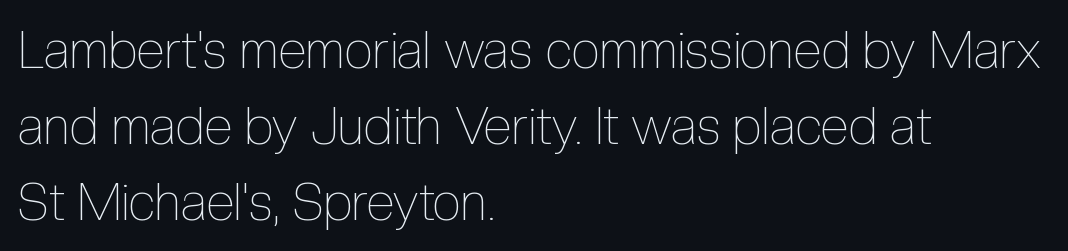
In terms of letterspacing, this is plain default setting. Decoration check: the copy has no underline. The lettering stays uniformly vertical, giving the passage a roman look. Proportional: the letters do not fall into vertical columns. Successive baselines arrive at the customary interval. Where is the straight margin? On the left.
